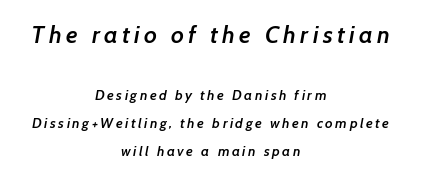
Q: Is the text bold? A: Semi-bold.
Q: Is the text underlined? A: No.
Q: How is the paragraph aligned? A: Centered.
Q: Is the spacing between lines tight, normal or loose? A: Loose.
Q: Which block of text is set in a larger size, the first (top) or the second (bottom)? A: The first (top) one.
